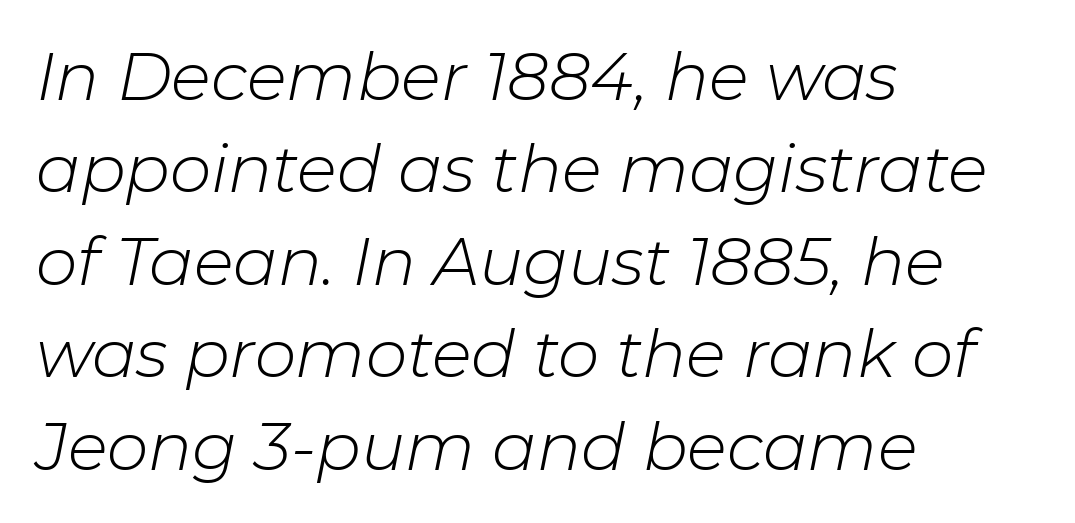
Alignment: flush left. The rendering uses natural spacing where letterforms have individual widths. In terms of letterspacing, this is plain default setting. The passage shown leans; its letterforms are oblique. Weight class: somewhere from thin through regular.
